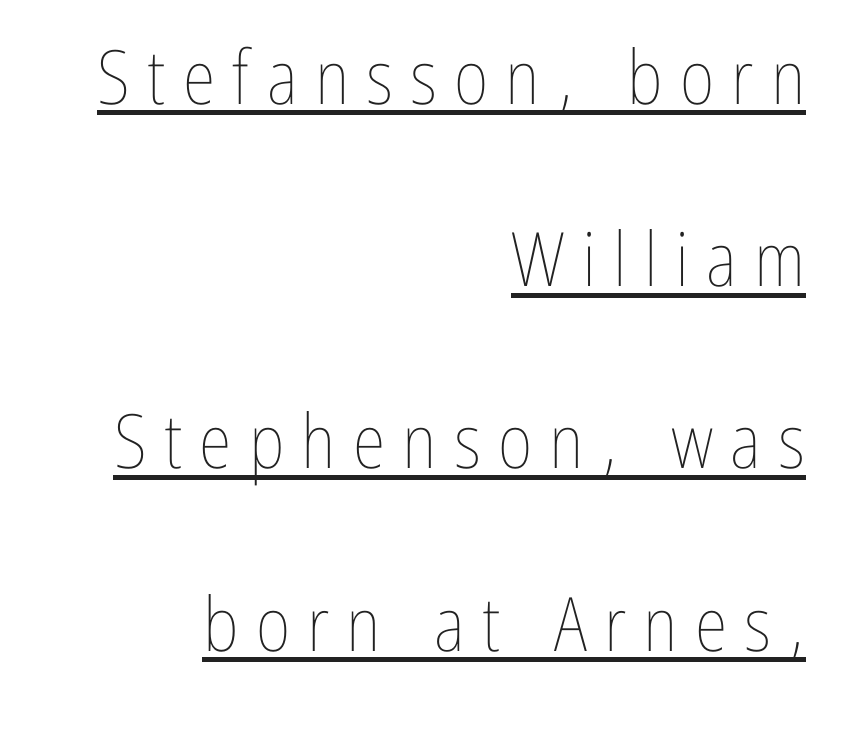
The rendering uses natural spacing where letterforms have individual widths. The lines are spread far apart with generous leading. Characters remain perfectly vertical along every line. Students, observe the line beneath the letters — that is underlining. What stands out about the letter spacing? Its width — letters are far apart. A student would call this right alignment; a typographer would say flush right, rag left.
